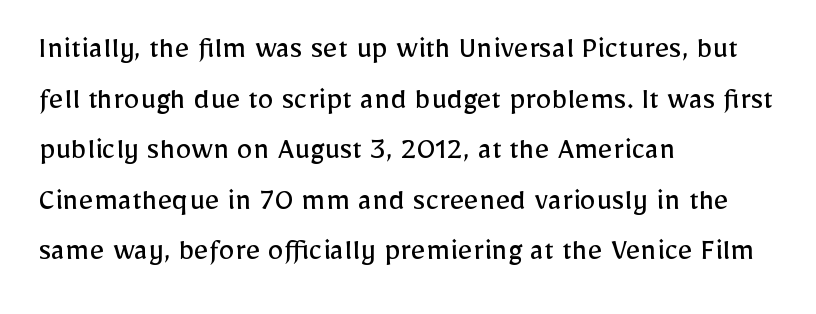
{"serif": "no", "italic": "no", "bold": "no", "weight": "regular", "width": "normal", "stroke_contrast": "low", "x_height": "medium", "monospaced": "no", "underline": "no", "align": "left", "line_spacing": "normal", "line_spacing_ratio": 1.58, "letter_spacing": "normal", "letter_spacing_em": 0.0, "glyph_px": 32}
